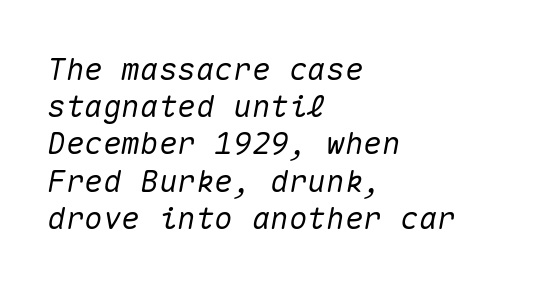
Q: Is the text italic (slanted)? A: Yes, it leans right by about 10 degrees.
Q: Is the text underlined? A: No.
Q: How is the paragraph aligned? A: Left-aligned.
Q: Is the spacing between letters normal or unusually wide? A: Normal.
Q: Width (condensed, normal, or wide)? A: Normal.
Q: Stroke contrast? A: Medium.
Q: x-height? A: Medium.
Q: Monospaced? A: Yes.
